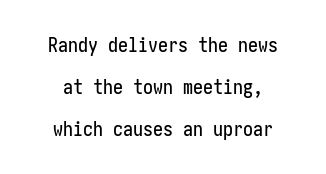
{"italic": "no", "underline": "no", "align": "center", "line_spacing": "loose", "line_spacing_ratio": 2.1, "letter_spacing": "normal", "letter_spacing_em": 0.0, "glyph_px": 20}
